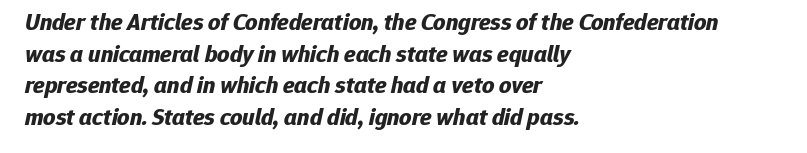
The image shows 24 px bold type, italic (leaning right); set left-aligned, normal line spacing (1.32x), normal letter spacing, not underlined.
